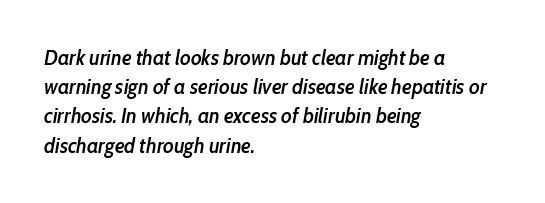
{"italic": "yes", "lean": "right", "slant_degrees": 10, "bold": "semi", "underline": "no", "align": "left", "line_spacing": "normal", "line_spacing_ratio": 1.39, "letter_spacing": "normal", "letter_spacing_em": 0.0, "glyph_px": 21}
